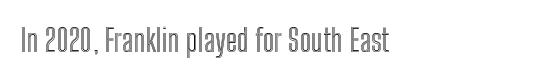
Q: Is the text italic (slanted)? A: No, it is upright.
Q: Is the text underlined? A: No.
Q: How is the paragraph aligned? A: Left-aligned.
Q: Is the spacing between letters normal or unusually wide? A: Normal.
Q: Width (condensed, normal, or wide)? A: Condensed.
Q: x-height? A: Medium.
Q: Monospaced? A: No.
